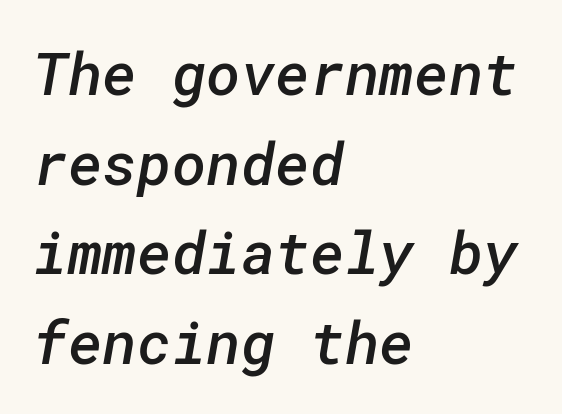
{"serif": "no", "bold": "semi", "weight": "semibold", "width": "normal", "stroke_contrast": "low", "x_height": "medium", "underline": "no", "align": "left", "line_spacing": "normal", "line_spacing_ratio": 1.52, "letter_spacing": "normal", "letter_spacing_em": 0.0, "glyph_px": 59}
